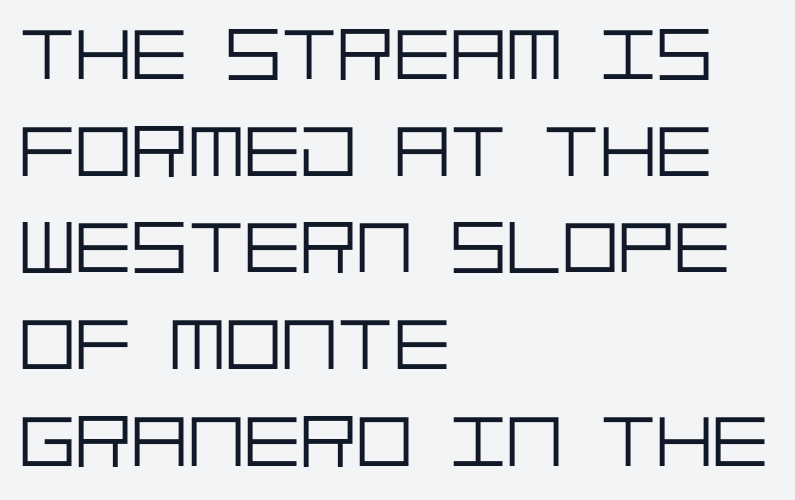
The image shows 75 px light sans-serif type, upright; set left-aligned, normal line spacing (1.29x), normal letter spacing, not underlined; low stroke contrast and a large x-height.
